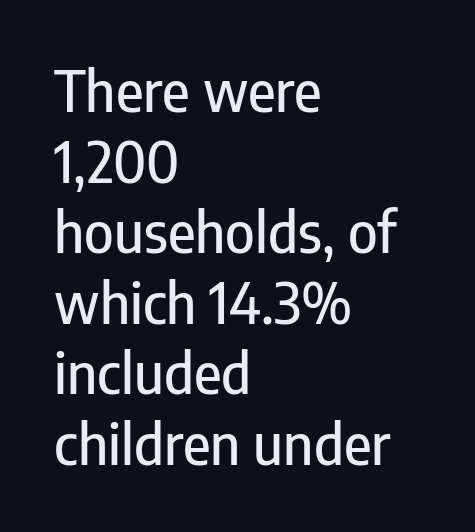
In terms of posture, this sample is upright. The line texture is even and compact thanks to regular tracking. Grotesque or geometric, the face here clearly has no serifs. Horizontal bands of white between lines are of average thickness.
